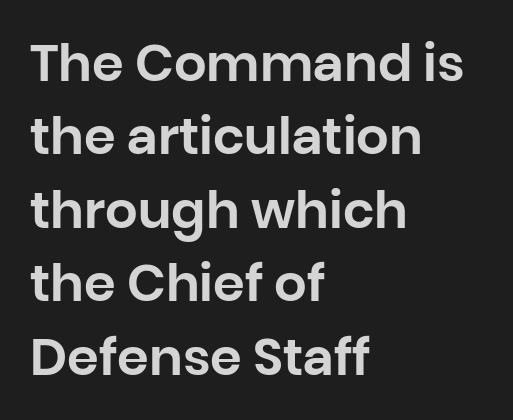
Q: Is the text italic (slanted)? A: No, it is upright.
Q: Is the typeface a serif or a sans-serif typeface? A: Sans-serif.
Q: Is the text underlined? A: No.
Q: How is the paragraph aligned? A: Left-aligned.
Q: Is the spacing between letters normal or unusually wide? A: Normal.
Q: Is the spacing between lines tight, normal or loose? A: Normal.
Q: Width (condensed, normal, or wide)? A: Normal.
Q: Stroke contrast? A: Low.
Q: x-height? A: Large.
Q: Monospaced? A: No.
